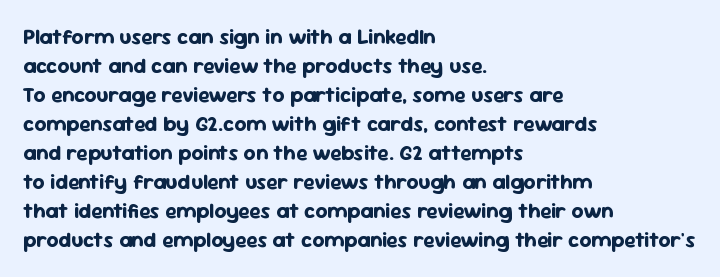
Q: Is the text bold? A: Yes.
Q: Is the text italic (slanted)? A: No, it is upright.
Q: Is the text underlined? A: No.
Q: How is the paragraph aligned? A: Left-aligned.
Q: Is the spacing between letters normal or unusually wide? A: Normal.
Q: Is the spacing between lines tight, normal or loose? A: Normal.
